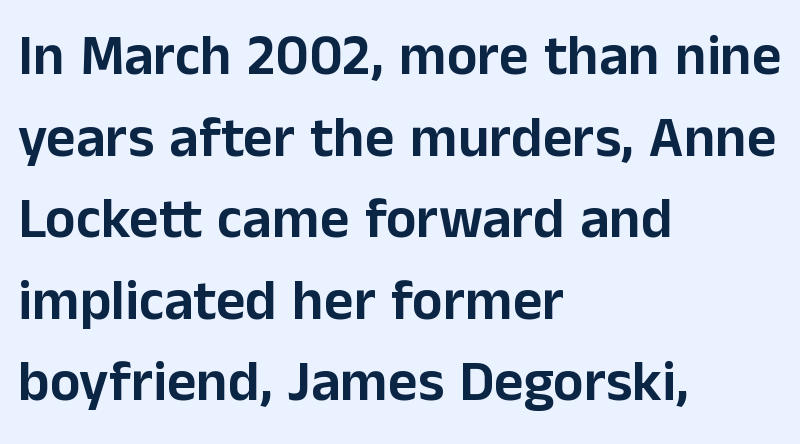
{"serif": "no", "italic": "no", "width": "normal", "stroke_contrast": "low", "x_height": "medium", "monospaced": "no", "underline": "no", "align": "left", "line_spacing": "normal", "line_spacing_ratio": 1.43, "letter_spacing": "normal", "letter_spacing_em": 0.0, "glyph_px": 57}
